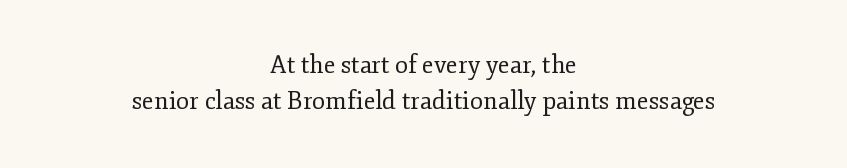
{"italic": "no", "bold": "no", "underline": "no", "align": "center", "line_spacing": "normal", "line_spacing_ratio": 1.52, "letter_spacing": "normal", "letter_spacing_em": 0.0, "glyph_px": 24}
